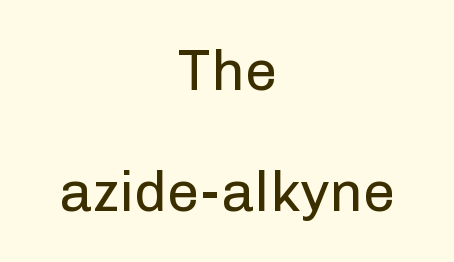
Q: Is the text bold? A: No.
Q: Is the text italic (slanted)? A: No, it is upright.
Q: Is the typeface a serif or a sans-serif typeface? A: Sans-serif.
Q: Is the text underlined? A: No.
Q: How is the paragraph aligned? A: Centered.
Q: Is the spacing between letters normal or unusually wide? A: Normal.
Q: Is the spacing between lines tight, normal or loose? A: Loose.
Q: Width (condensed, normal, or wide)? A: Normal.
Q: Stroke contrast? A: Low.
Q: x-height? A: Medium.
Q: Monospaced? A: No.
